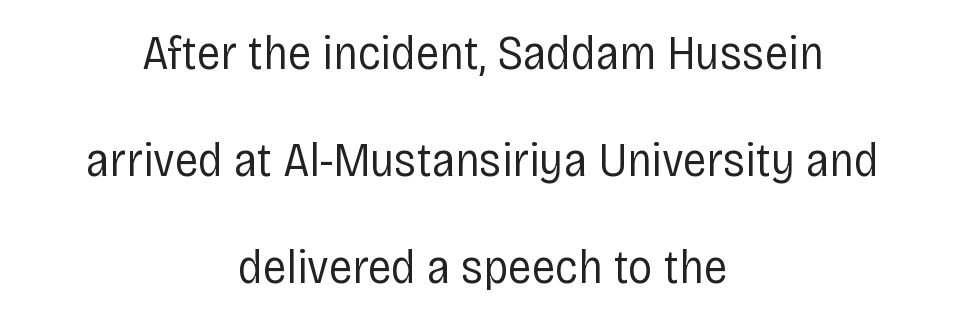
Q: Is the text bold? A: No.
Q: Is the text italic (slanted)? A: No, it is upright.
Q: Is the typeface a serif or a sans-serif typeface? A: Sans-serif.
Q: Is the text underlined? A: No.
Q: How is the paragraph aligned? A: Centered.
Q: Is the spacing between letters normal or unusually wide? A: Normal.
Q: Is the spacing between lines tight, normal or loose? A: Loose.
Q: Width (condensed, normal, or wide)? A: Condensed.
Q: Stroke contrast? A: Low.
Q: x-height? A: Large.
Q: Monospaced? A: No.
